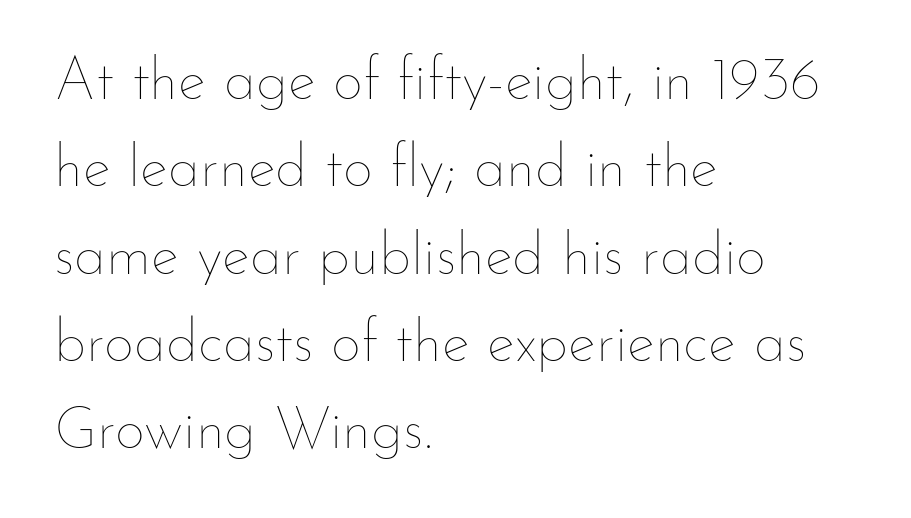
Q: Is the text bold? A: No.
Q: Is the text italic (slanted)? A: No, it is upright.
Q: Is the text underlined? A: No.
Q: How is the paragraph aligned? A: Left-aligned.
Q: Is the spacing between letters normal or unusually wide? A: Normal.
Q: Is the spacing between lines tight, normal or loose? A: Normal.
Q: Width (condensed, normal, or wide)? A: Normal.
Q: Stroke contrast? A: Low.
Q: x-height? A: Small.
Q: Monospaced? A: No.
